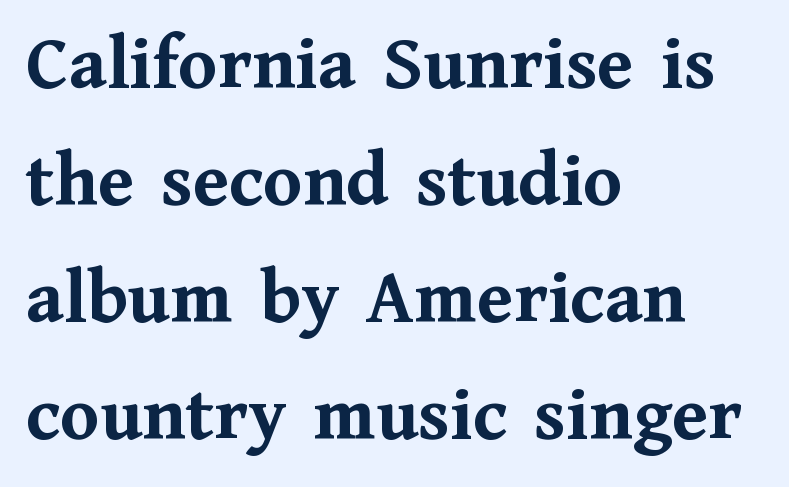
Q: Is the text bold? A: Yes.
Q: Is the text italic (slanted)? A: No, it is upright.
Q: Is the typeface a serif or a sans-serif typeface? A: Serif.
Q: Is the text underlined? A: No.
Q: How is the paragraph aligned? A: Left-aligned.
Q: Is the spacing between letters normal or unusually wide? A: Normal.
Q: Is the spacing between lines tight, normal or loose? A: Normal.
Q: Width (condensed, normal, or wide)? A: Normal.
Q: Stroke contrast? A: Medium.
Q: x-height? A: Medium.
Q: Monospaced? A: No.
